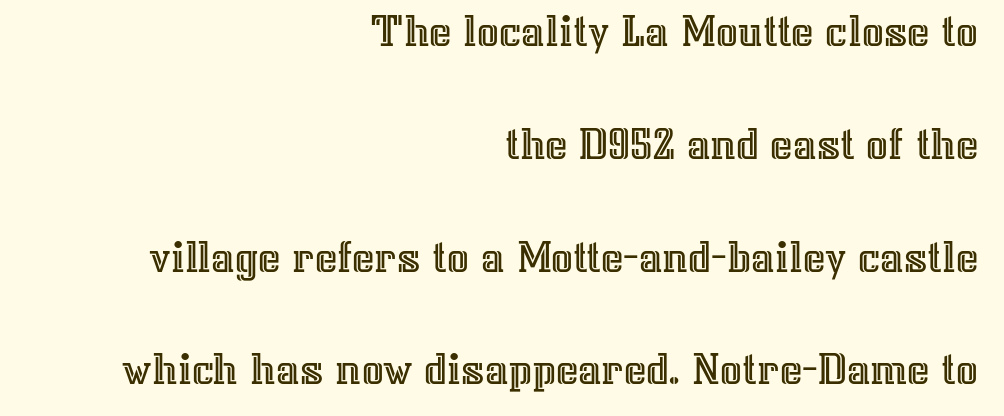
Q: Is the text italic (slanted)? A: No, it is upright.
Q: Is the text underlined? A: No.
Q: How is the paragraph aligned? A: Right-aligned.
Q: Is the spacing between letters normal or unusually wide? A: Normal.
Q: Is the spacing between lines tight, normal or loose? A: Loose.
Q: Width (condensed, normal, or wide)? A: Normal.
Q: x-height? A: Medium.
Q: Monospaced? A: No.
